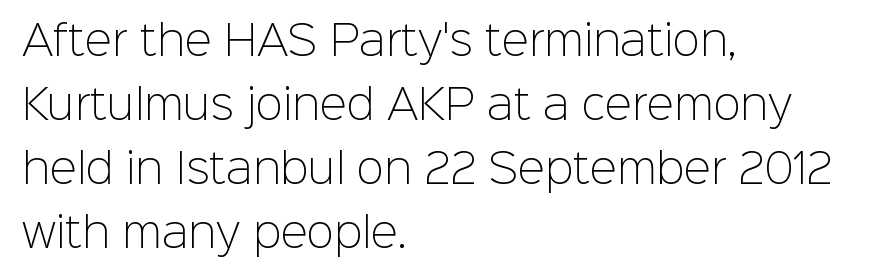
The image shows 41 px light sans-serif type, upright; set left-aligned, normal line spacing (1.56x), normal letter spacing, not underlined; low stroke contrast and a medium x-height.
